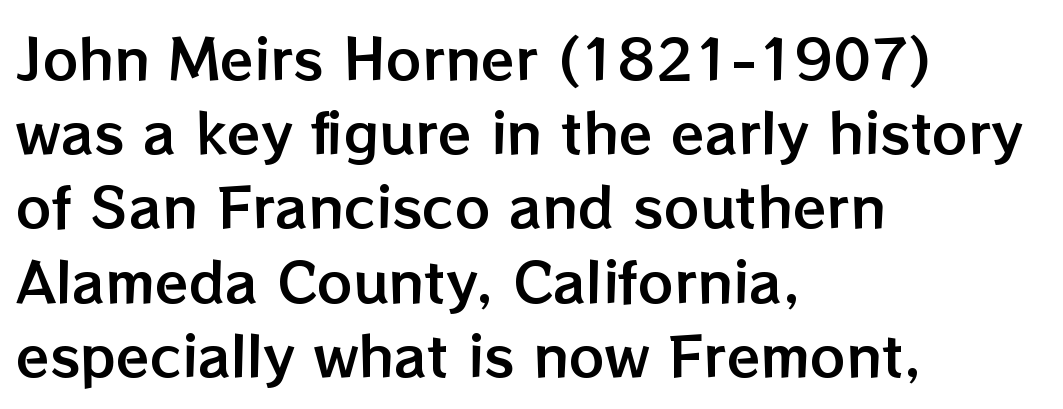
The image shows 55 px text type, upright; set left-aligned, normal line spacing (1.35x), normal letter spacing, not underlined; low stroke contrast and a medium x-height.
